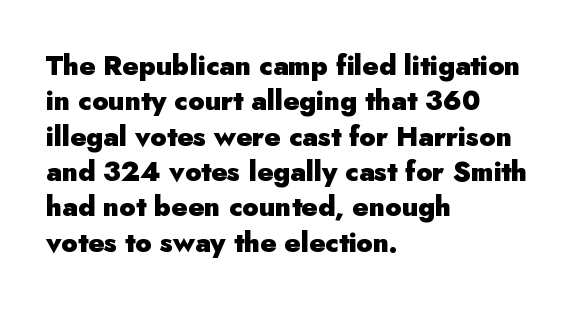
A clean baseline with only descenders dipping below it. These lines stack with their left ends in a neat column. Regular leading. Pretty heavy lettering here — definitely bold. Does extra space separate the letters? No, they use regular spacing.
